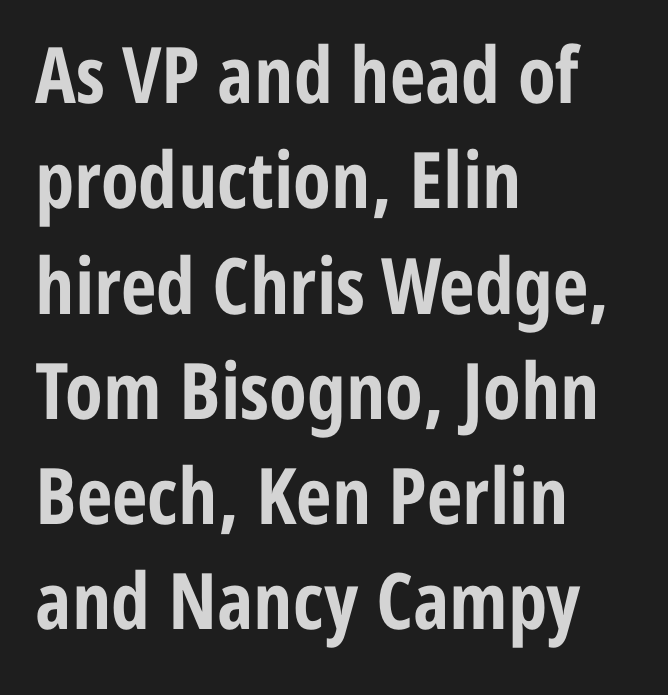
Q: Is the text bold? A: Yes.
Q: Is the text italic (slanted)? A: No, it is upright.
Q: Is the typeface a serif or a sans-serif typeface? A: Sans-serif.
Q: Is the text underlined? A: No.
Q: How is the paragraph aligned? A: Left-aligned.
Q: Is the spacing between letters normal or unusually wide? A: Normal.
Q: Is the spacing between lines tight, normal or loose? A: Normal.
Q: Width (condensed, normal, or wide)? A: Condensed.
Q: Stroke contrast? A: Low.
Q: x-height? A: Medium.
Q: Monospaced? A: No.
